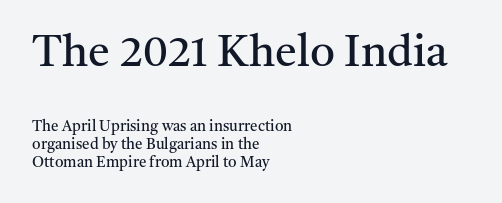
Q: Is the text bold? A: No.
Q: Is the text italic (slanted)? A: No, it is upright.
Q: Is the typeface a serif or a sans-serif typeface? A: Serif.
Q: Is the text underlined? A: No.
Q: How is the paragraph aligned? A: Left-aligned.
Q: Is the spacing between letters normal or unusually wide? A: Normal.
Q: Which block of text is set in a larger size, the first (top) or the second (bottom)? A: The first (top) one.
Q: Width (condensed, normal, or wide)? A: Normal.
Q: Stroke contrast? A: Medium.
Q: x-height? A: Medium.
Q: Monospaced? A: No.
